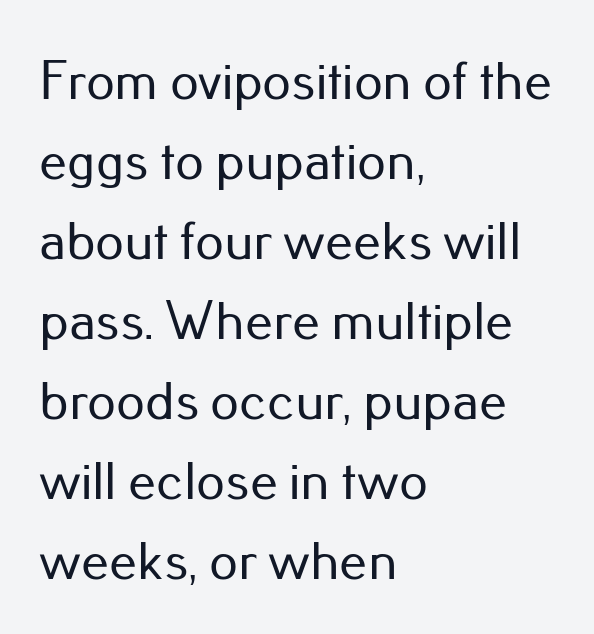
The image shows 56 px sans-serif type, upright; set left-aligned, normal line spacing (1.43x), normal letter spacing, not underlined; low stroke contrast and a small x-height.
